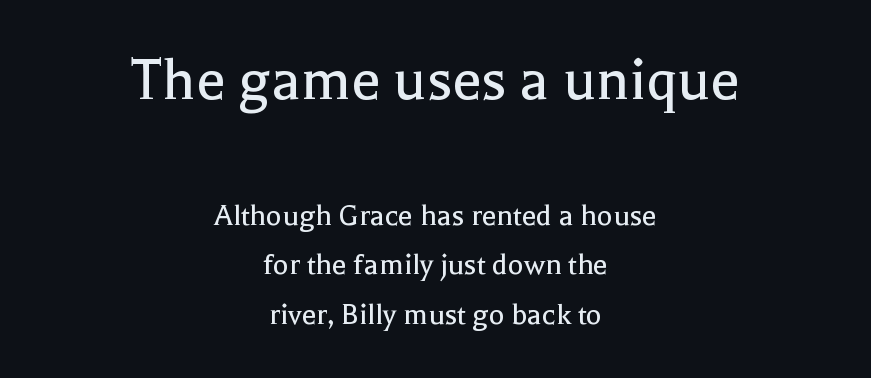
{"serif": "yes", "italic": "no", "bold": "no", "weight": "regular", "width": "normal", "x_height": "medium", "monospaced": "no", "underline": "no", "align": "center", "line_spacing": "normal", "line_spacing_ratio": 1.5, "letter_spacing": "normal", "letter_spacing_em": 0.0, "larger_block": "first", "size_ratio": 2.0, "glyph_px": 66}
